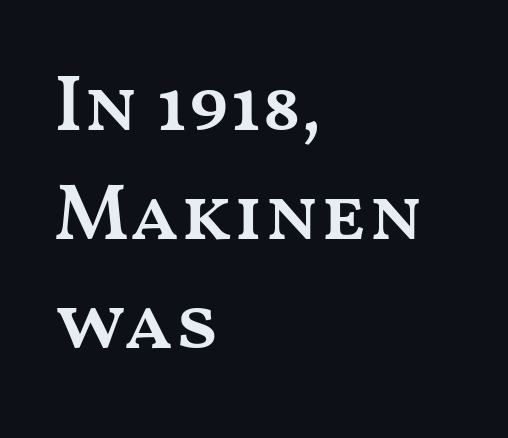
The image shows 79 px semibold, wide type, upright; set left-aligned, normal line spacing (1.38x), normal letter spacing, not underlined; medium stroke contrast and a medium x-height.
